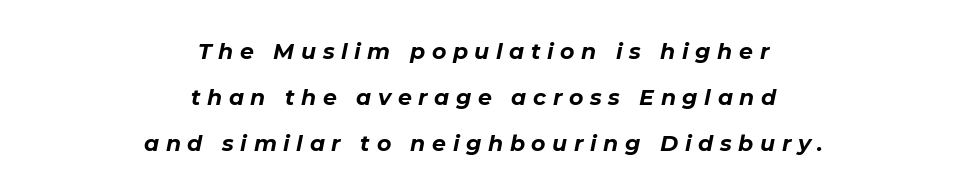
{"italic": "yes", "lean": "right", "slant_degrees": 11, "bold": "yes", "underline": "no", "align": "center", "line_spacing": "loose", "line_spacing_ratio": 2.09, "letter_spacing": "wide", "letter_spacing_em": 0.3, "glyph_px": 22}
